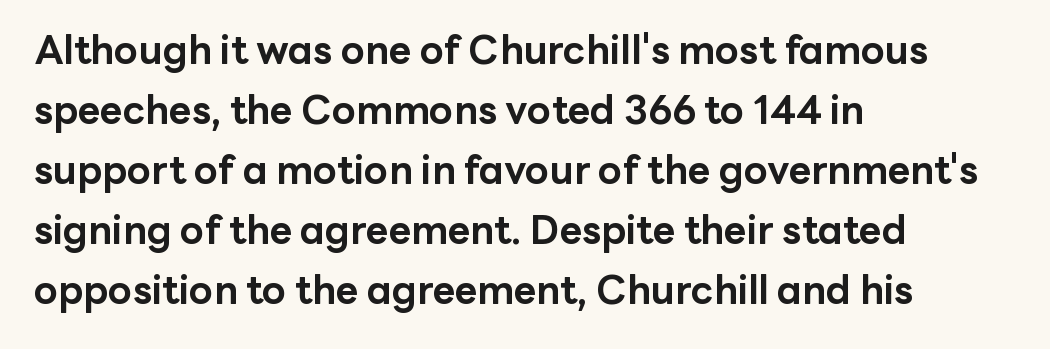
Q: Is the text bold? A: Yes.
Q: Is the text italic (slanted)? A: No, it is upright.
Q: Is the typeface a serif or a sans-serif typeface? A: Sans-serif.
Q: Is the text underlined? A: No.
Q: How is the paragraph aligned? A: Left-aligned.
Q: Is the spacing between letters normal or unusually wide? A: Normal.
Q: Is the spacing between lines tight, normal or loose? A: Normal.
Q: Width (condensed, normal, or wide)? A: Normal.
Q: Stroke contrast? A: Low.
Q: x-height? A: Medium.
Q: Monospaced? A: No.
